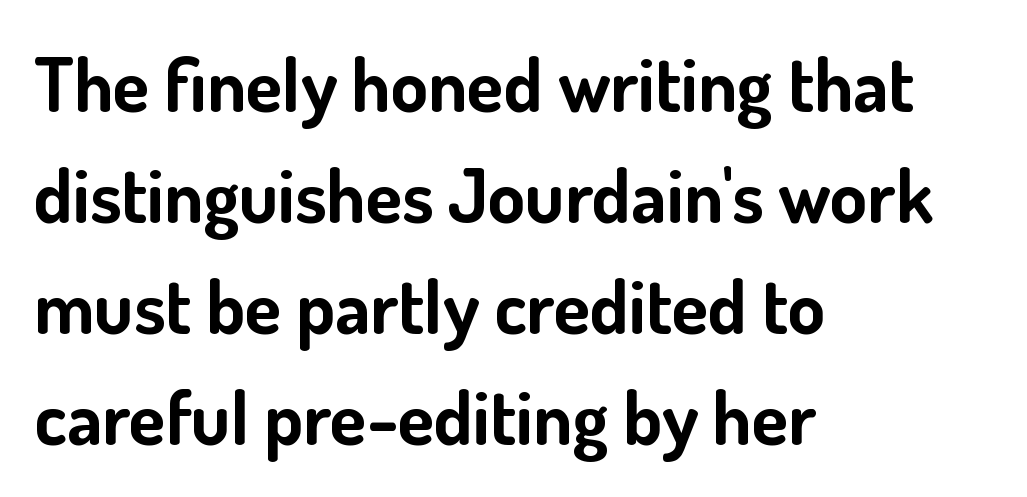
{"serif": "no", "italic": "no", "bold": "yes", "weight": "bold", "width": "normal", "stroke_contrast": "low", "x_height": "small", "monospaced": "no", "underline": "no", "align": "left", "line_spacing": "normal", "line_spacing_ratio": 1.48, "letter_spacing": "normal", "letter_spacing_em": 0.0, "glyph_px": 75}
